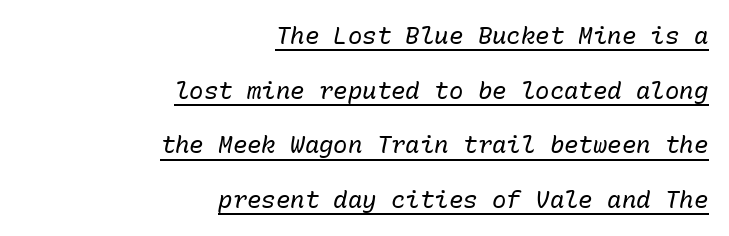
The image shows 24 px text type, italic (leaning right); set right-aligned, loose line spacing (2.28x), normal letter spacing, underlined.
